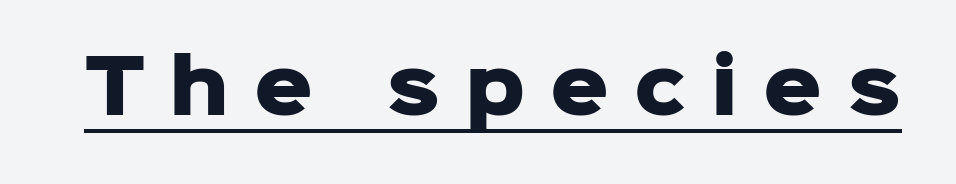
Q: Is the text bold? A: Yes.
Q: Is the text italic (slanted)? A: No, it is upright.
Q: Is the typeface a serif or a sans-serif typeface? A: Sans-serif.
Q: Is the text underlined? A: Yes.
Q: Is the spacing between letters normal or unusually wide? A: Unusually wide.
Q: Width (condensed, normal, or wide)? A: Normal.
Q: Stroke contrast? A: Low.
Q: x-height? A: Medium.
Q: Monospaced? A: No.
